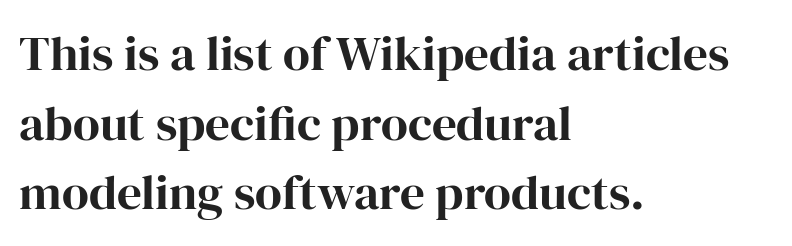
{"serif": "yes", "italic": "no", "width": "normal", "stroke_contrast": "high", "x_height": "medium", "monospaced": "no", "underline": "no", "align": "left", "line_spacing": "normal", "line_spacing_ratio": 1.42, "letter_spacing": "normal", "letter_spacing_em": 0.0, "glyph_px": 49}
